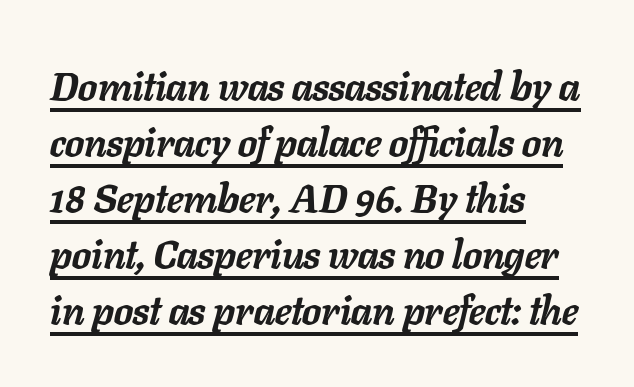
Q: Is the text bold? A: Yes.
Q: Is the text italic (slanted)? A: Yes, it leans right by about 11 degrees.
Q: Is the text underlined? A: Yes.
Q: How is the paragraph aligned? A: Left-aligned.
Q: Is the spacing between letters normal or unusually wide? A: Normal.
Q: Is the spacing between lines tight, normal or loose? A: Normal.
Q: Width (condensed, normal, or wide)? A: Normal.
Q: Stroke contrast? A: Low.
Q: x-height? A: Medium.
Q: Monospaced? A: No.
